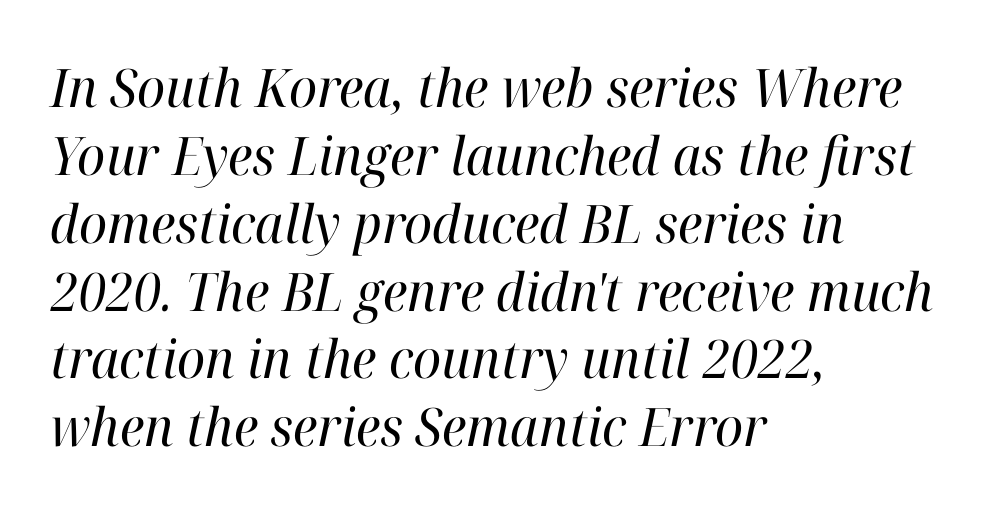
Q: Is the text bold? A: No.
Q: Is the text italic (slanted)? A: Yes, it leans right by about 12 degrees.
Q: Is the typeface a serif or a sans-serif typeface? A: Serif.
Q: Is the text underlined? A: No.
Q: How is the paragraph aligned? A: Left-aligned.
Q: Is the spacing between letters normal or unusually wide? A: Normal.
Q: Is the spacing between lines tight, normal or loose? A: Normal.
Q: Width (condensed, normal, or wide)? A: Normal.
Q: Stroke contrast? A: High.
Q: x-height? A: Medium.
Q: Monospaced? A: No.
